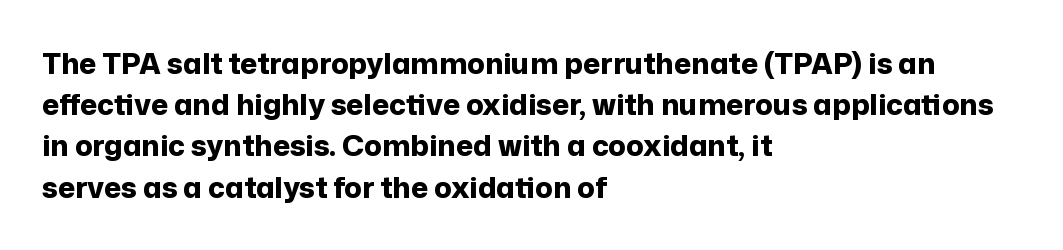
The image shows 29 px bold sans-serif type, upright; set left-aligned, normal line spacing (1.42x), normal letter spacing, not underlined; low stroke contrast and a medium x-height.
